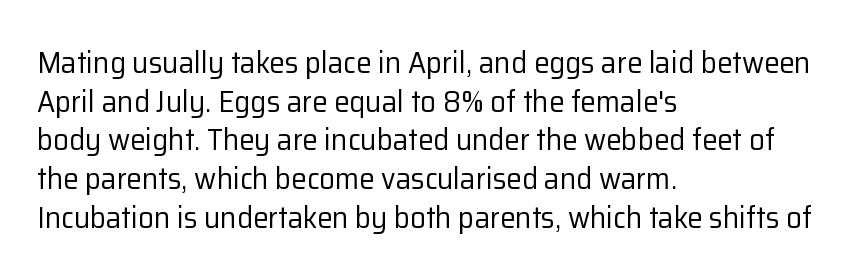
The image shows 31 px regular-weight sans-serif type, upright; set left-aligned, normal line spacing (1.25x), normal letter spacing, not underlined; low stroke contrast and a medium x-height.
